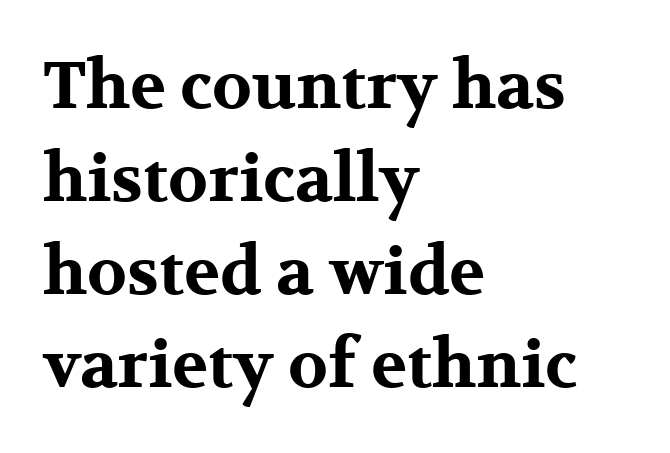
{"serif": "yes", "italic": "no", "bold": "yes", "weight": "bold", "width": "wide", "stroke_contrast": "medium", "x_height": "medium", "monospaced": "no", "underline": "no", "align": "left", "line_spacing": "normal", "line_spacing_ratio": 1.41, "letter_spacing": "normal", "letter_spacing_em": 0.0, "glyph_px": 66}
